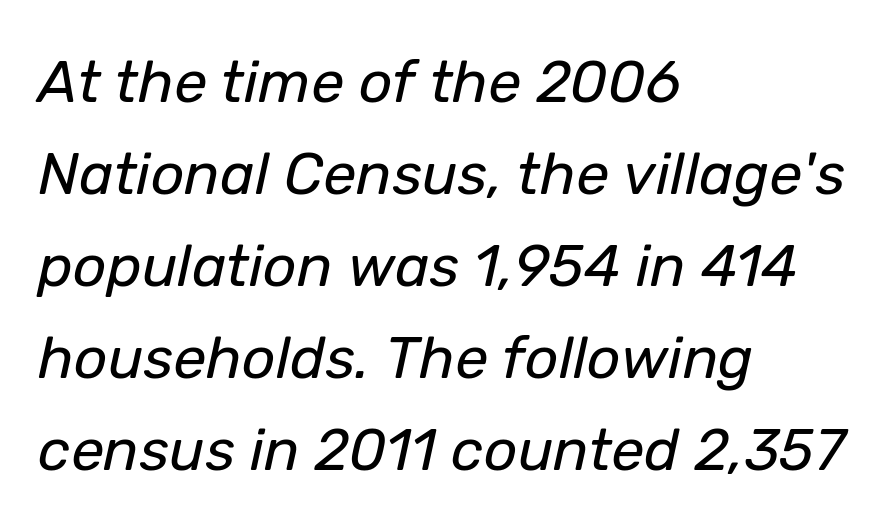
The line-height multiplier appears to be the usual default. Short and long lines alike share a common starting point at left. The rendering uses natural spacing where letterforms have individual widths. Unmarked baselines from the first word to the last. If you drew a line through each stem, it would be angled.
